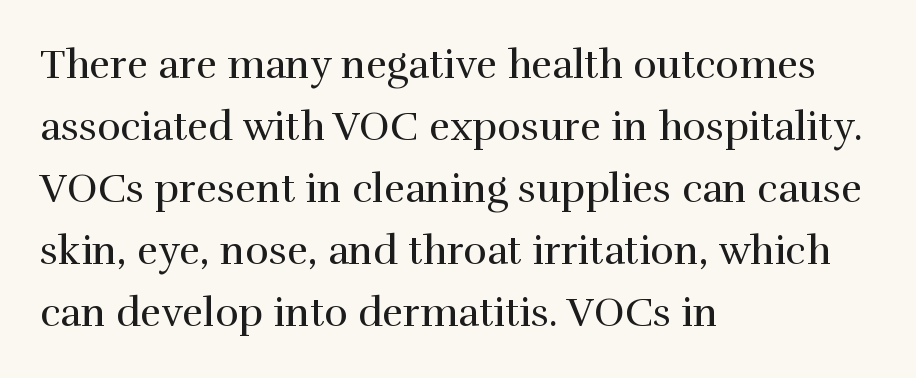
Q: Is the text bold? A: No.
Q: Is the text italic (slanted)? A: No, it is upright.
Q: Is the typeface a serif or a sans-serif typeface? A: Serif.
Q: Is the text underlined? A: No.
Q: How is the paragraph aligned? A: Left-aligned.
Q: Is the spacing between letters normal or unusually wide? A: Normal.
Q: Is the spacing between lines tight, normal or loose? A: Normal.
Q: Width (condensed, normal, or wide)? A: Normal.
Q: Stroke contrast? A: High.
Q: x-height? A: Medium.
Q: Monospaced? A: No.
